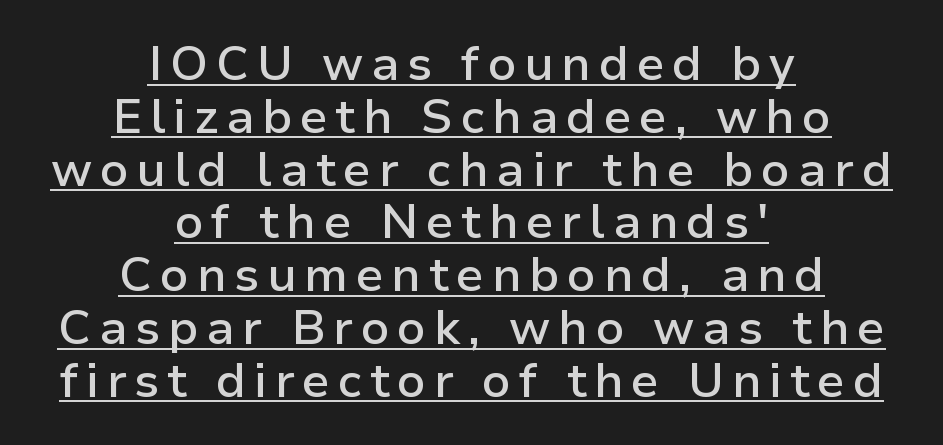
The image shows 48 px semibold sans-serif type, upright; set centered, tight line spacing (1.1x), underlined; low stroke contrast and a medium x-height.
